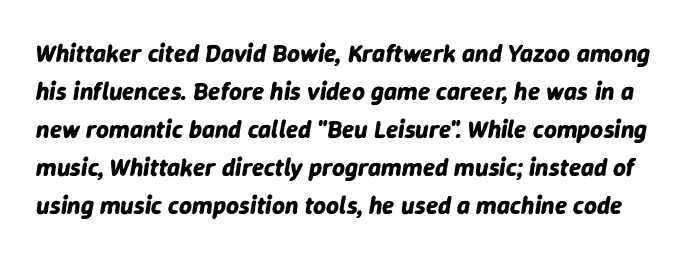
The image shows 25 px bold type, italic (leaning right); set normal line spacing (1.52x), normal letter spacing, not underlined.
